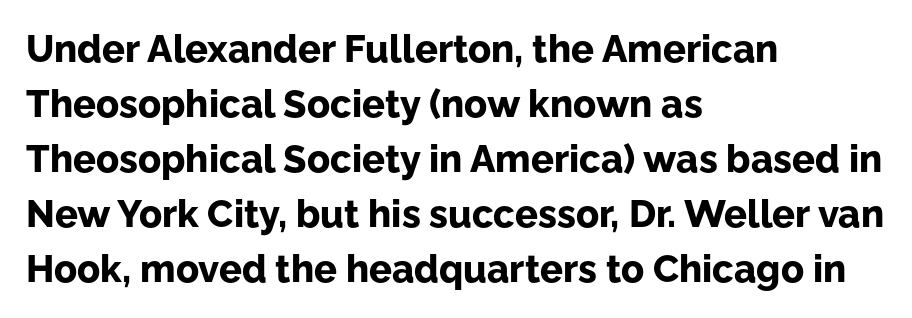
The image shows 38 px bold sans-serif type, upright; set left-aligned, normal line spacing (1.45x), normal letter spacing, not underlined; low stroke contrast and a medium x-height.
